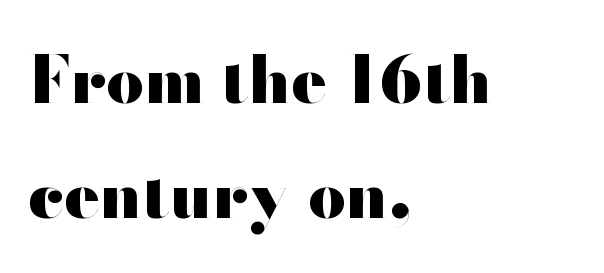
{"serif": "no", "italic": "no", "bold": "yes", "weight": "heavy", "width": "wide", "stroke_contrast": "high", "x_height": "small", "monospaced": "no", "underline": "no", "align": "left", "line_spacing_ratio": 1.74, "letter_spacing": "normal", "letter_spacing_em": 0.0, "glyph_px": 66}
